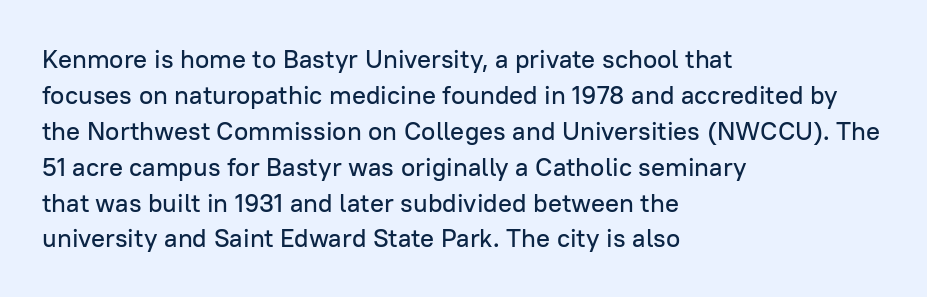
Q: Is the text italic (slanted)? A: No, it is upright.
Q: Is the text underlined? A: No.
Q: How is the paragraph aligned? A: Left-aligned.
Q: Is the spacing between letters normal or unusually wide? A: Normal.
Q: Is the spacing between lines tight, normal or loose? A: Normal.
